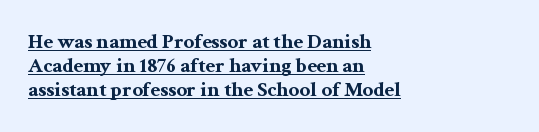
The image shows 21 px bold type, upright; set left-aligned, tight line spacing (1.14x), normal letter spacing, underlined.
